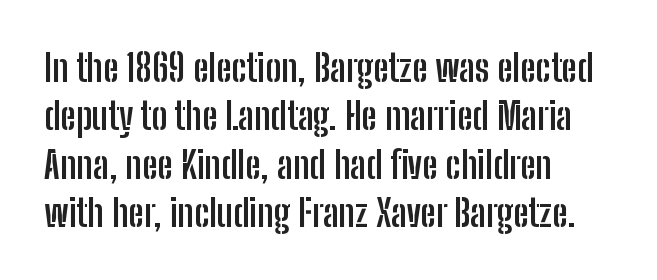
The image shows 38 px semibold, condensed sans-serif type, upright; set left-aligned, normal line spacing (1.27x), normal letter spacing, not underlined; low stroke contrast and a medium x-height.
